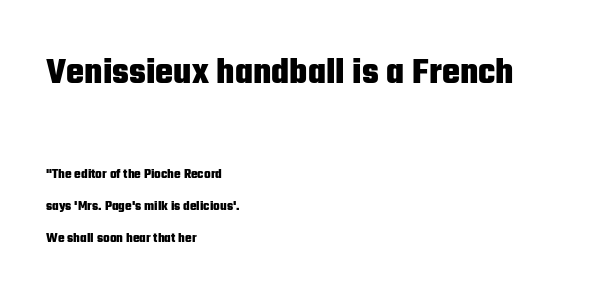
Letters rest on an invisible, unmarked baseline. The upper block of text is set noticeably larger than the block beneath it. Leading: increased. Each letter keeps its own natural width here, so spacing adapts to shape.
